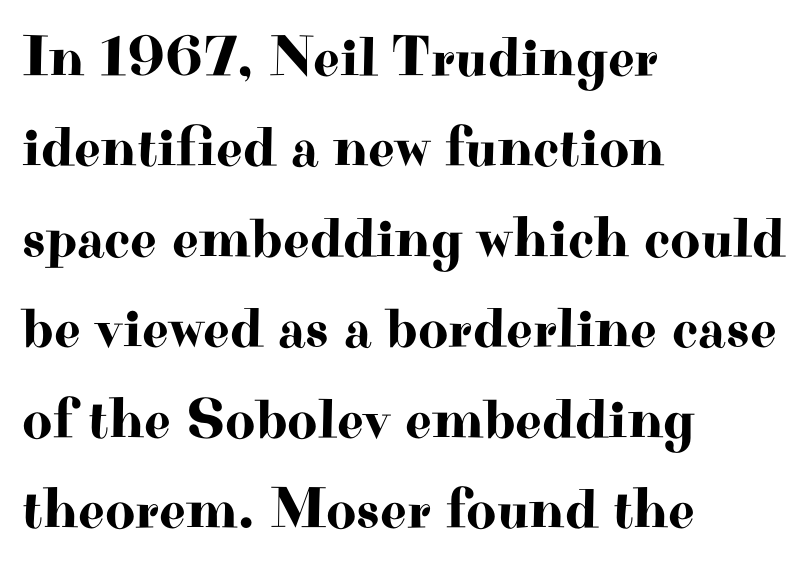
Teacher's note: observe the even left margin — that is flush-left alignment. Varying glyph widths throughout — classic text-font behaviour. The type family on display is of the serif kind. Ascenders rise straight up at ninety degrees. This rendering features lettering with no underline. Notice how descenders clear the ascenders below comfortably — that's standard leading.
